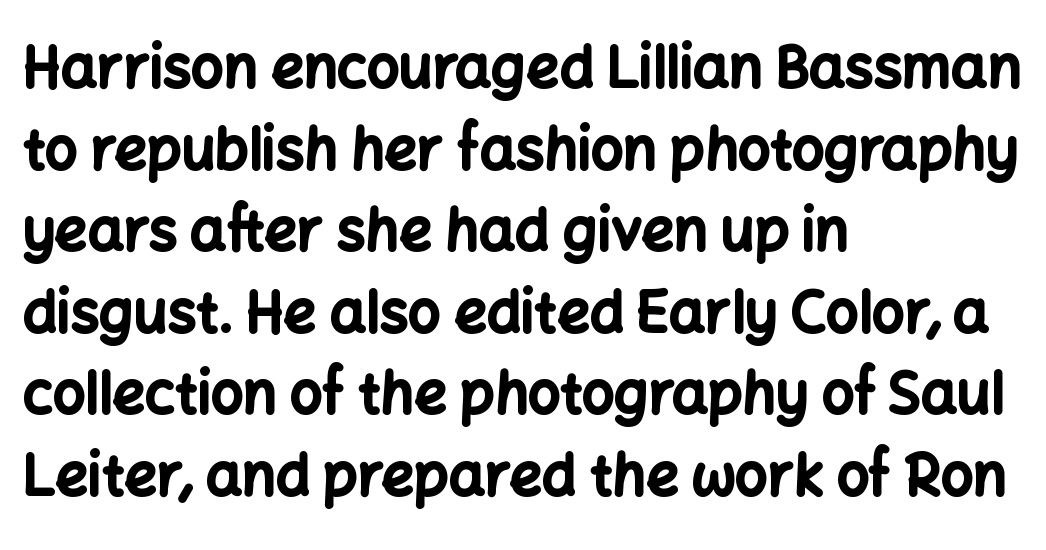
Q: Is the text bold? A: Yes.
Q: Is the text italic (slanted)? A: No, it is upright.
Q: Is the typeface a serif or a sans-serif typeface? A: Sans-serif.
Q: Is the text underlined? A: No.
Q: How is the paragraph aligned? A: Left-aligned.
Q: Is the spacing between letters normal or unusually wide? A: Normal.
Q: Is the spacing between lines tight, normal or loose? A: Normal.
Q: Width (condensed, normal, or wide)? A: Normal.
Q: Stroke contrast? A: Low.
Q: x-height? A: Medium.
Q: Monospaced? A: No.
